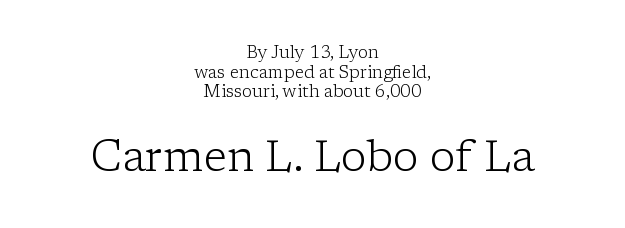
The face used here is proportionally spaced, like ordinary book or web type. These lines were composed using upright roman letters. Classification — serif. There is no visible air inserted between adjacent glyphs. These glyphs show unthickened strokes, regular width or finer.
